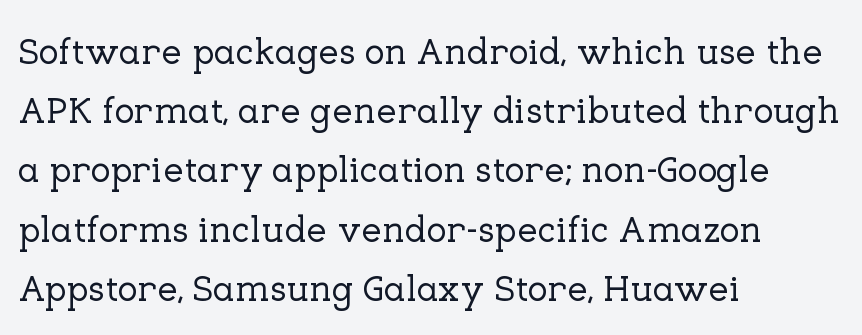
The image shows 37 px serif type, upright; set left-aligned, normal line spacing (1.6x), normal letter spacing, not underlined; low stroke contrast and a medium x-height.
